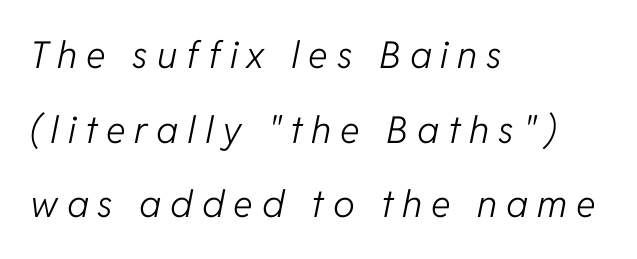
This block would shrink considerably if given ordinary leading; it's expanded now. If you drew a line through each stem, it would be angled. The lines in this sample share a left origin and differ only in where they stop. A light-to-regular cut is what we see here.
